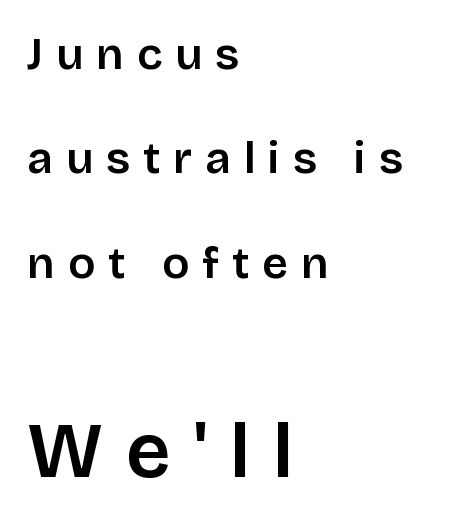
Q: Is the text italic (slanted)? A: No, it is upright.
Q: Is the typeface a serif or a sans-serif typeface? A: Sans-serif.
Q: Is the text underlined? A: No.
Q: How is the paragraph aligned? A: Left-aligned.
Q: Is the spacing between letters normal or unusually wide? A: Unusually wide.
Q: Is the spacing between lines tight, normal or loose? A: Loose.
Q: Which block of text is set in a larger size, the first (top) or the second (bottom)? A: The second (bottom) one.
Q: Width (condensed, normal, or wide)? A: Normal.
Q: Stroke contrast? A: Low.
Q: x-height? A: Large.
Q: Monospaced? A: No.
